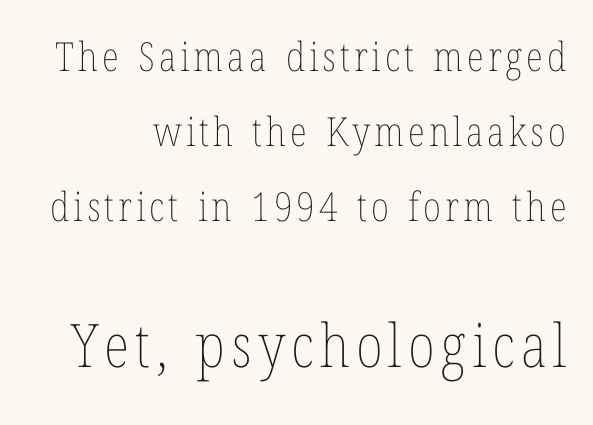
Q: Is the text bold? A: No.
Q: Is the text italic (slanted)? A: No, it is upright.
Q: Is the text underlined? A: No.
Q: Which block of text is set in a larger size, the first (top) or the second (bottom)? A: The second (bottom) one.
Q: Width (condensed, normal, or wide)? A: Condensed.
Q: Stroke contrast? A: Low.
Q: x-height? A: Medium.
Q: Monospaced? A: No.
